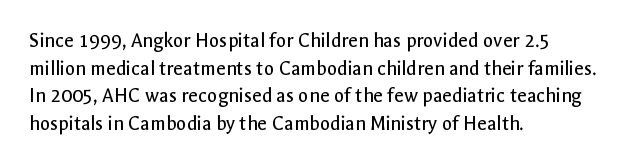
The image shows 21 px text type, upright; set left-aligned, normal line spacing (1.31x), normal letter spacing, not underlined.
